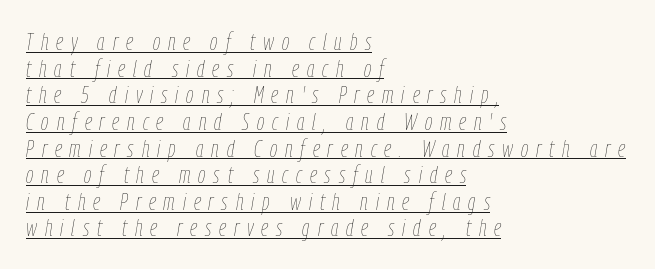
{"italic": "yes", "lean": "right", "slant_degrees": 9, "bold": "no", "underline": "yes", "align": "left", "line_spacing": "tight", "line_spacing_ratio": 1.11, "letter_spacing": "wide", "letter_spacing_em": 0.33, "glyph_px": 24}
